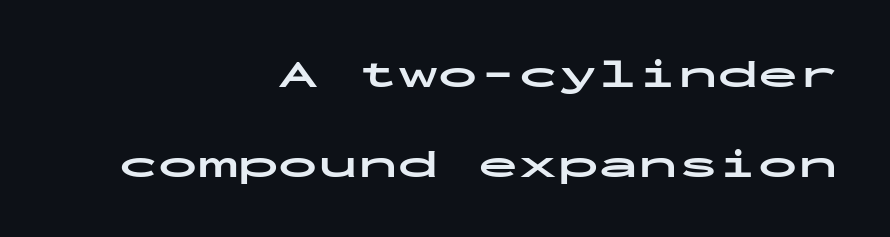
A great deal of white space separates one row of letters from the next. The text was rendered using a sans face with plain stroke endings. The typesetting leans heavy: a genuine bold. Underlining? Definitely not there. A roman cut, with each character standing at attention. A flush-right, rag-left setting is used for this passage.
